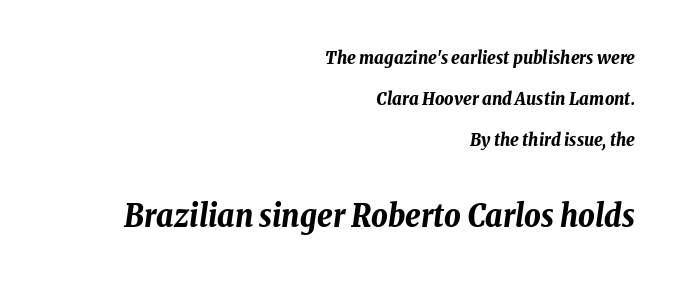
The image shows 32 px bold, condensed type, italic (leaning right); set right-aligned, loose line spacing (2.29x), normal letter spacing, not underlined; the second (bottom) block is 1.78x larger; low stroke contrast and a medium x-height.
